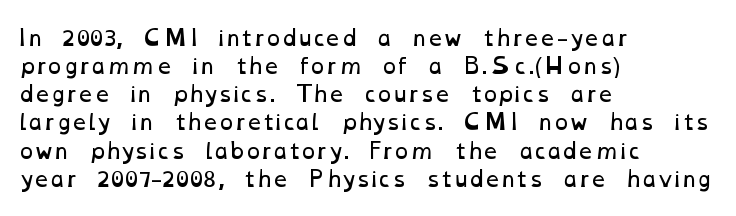
Default kerning and tracking; the words read as compact shapes. A normal amount of white space separates one row of letters from the next. Does the copy run flush right? No — it runs flush left. Plain, unruled lines of type.
